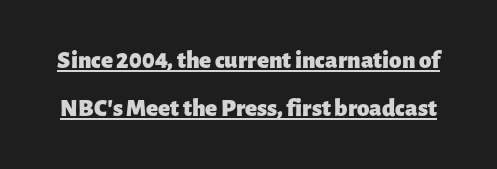
The image shows 25 px bold type, upright; set loose line spacing (1.92x), normal letter spacing, underlined.
